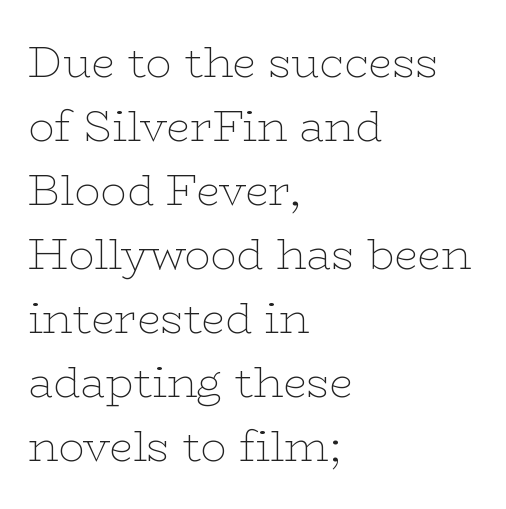
Q: Is the text bold? A: No.
Q: Is the text italic (slanted)? A: No, it is upright.
Q: Is the typeface a serif or a sans-serif typeface? A: Serif.
Q: Is the text underlined? A: No.
Q: How is the paragraph aligned? A: Left-aligned.
Q: Is the spacing between letters normal or unusually wide? A: Normal.
Q: Is the spacing between lines tight, normal or loose? A: Normal.
Q: Width (condensed, normal, or wide)? A: Wide.
Q: Stroke contrast? A: Low.
Q: x-height? A: Medium.
Q: Monospaced? A: No.
